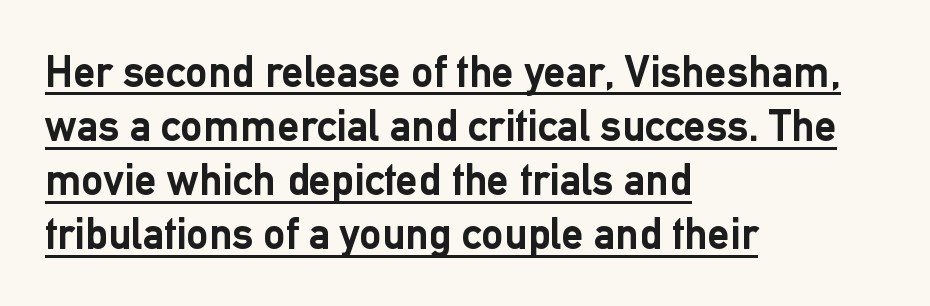
Q: Is the text bold? A: Yes.
Q: Is the text italic (slanted)? A: No, it is upright.
Q: Is the typeface a serif or a sans-serif typeface? A: Sans-serif.
Q: Is the text underlined? A: Yes.
Q: How is the paragraph aligned? A: Left-aligned.
Q: Is the spacing between letters normal or unusually wide? A: Normal.
Q: Width (condensed, normal, or wide)? A: Normal.
Q: Stroke contrast? A: Low.
Q: x-height? A: Medium.
Q: Monospaced? A: No.
